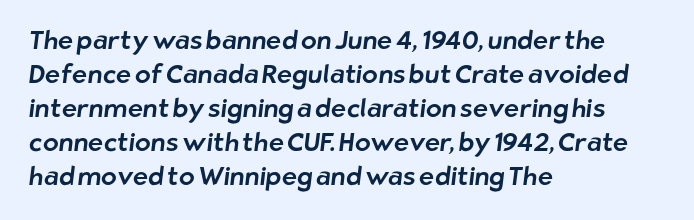
How would I describe the line gaps? Plain and ordinary. These lines are set flush left with a ragged right edge. The space beneath each line is pristine and unruled. Spacing between characters is what you'd get straight out of the box.
